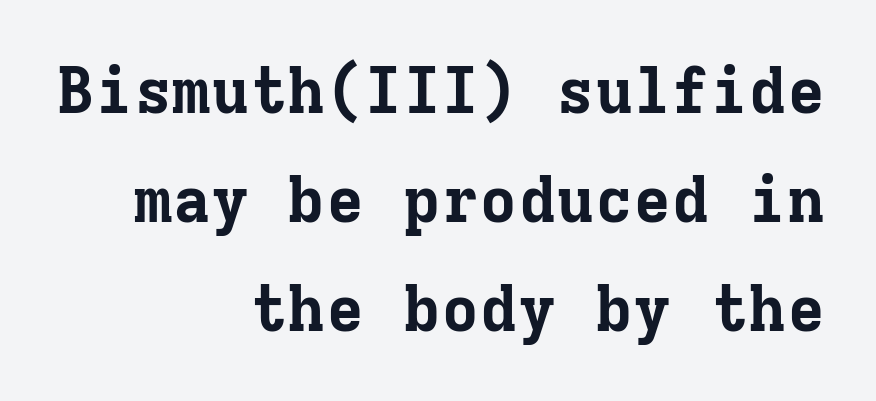
The image shows 64 px bold serif type, upright, monospaced; set right-aligned, normal line spacing (1.7x), normal letter spacing, not underlined; low stroke contrast and a medium x-height.
